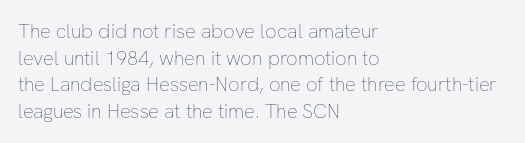
Q: Is the text bold? A: No.
Q: Is the text italic (slanted)? A: No, it is upright.
Q: Is the text underlined? A: No.
Q: How is the paragraph aligned? A: Left-aligned.
Q: Is the spacing between letters normal or unusually wide? A: Normal.
Q: Is the spacing between lines tight, normal or loose? A: Normal.
